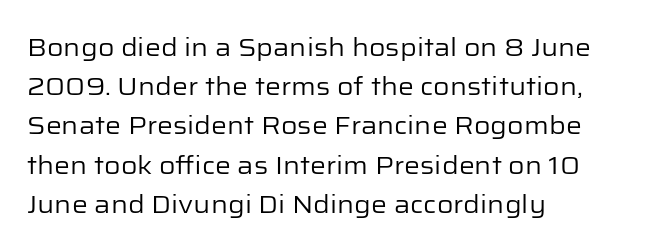
Is this a heavy cut? Hardly; it is regular or lighter. In CSS terms this would be text-align: left. Words appear dense and cohesive because spacing is normal. The gap between lines stays unmarked. Reading down the column, the eye jumps a familiar distance to each next line. This is roman type, the default non-slanted kind.
